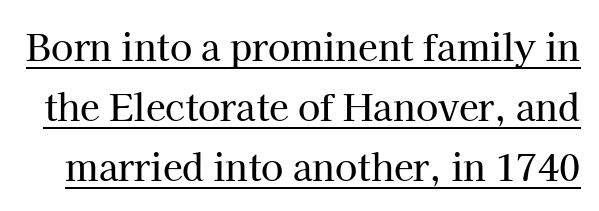
Compared with typical body copy, the letter spacing here is the same. Unlike italic type, these characters show no tilt at all. Do the characters align in a grid? No, the font is proportional. The face used here is seriffed, in the tradition of book romans.
